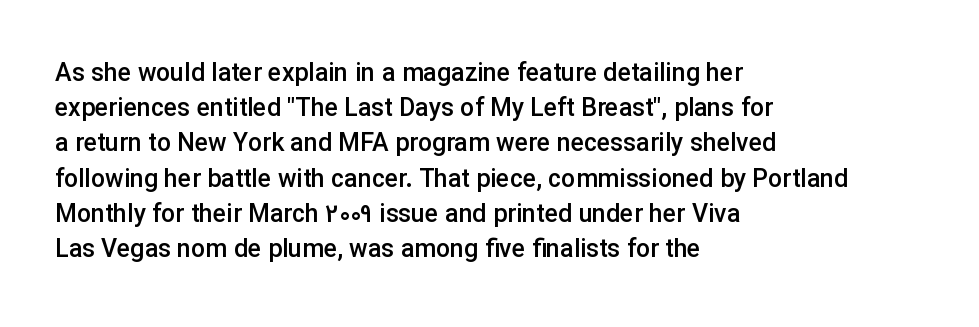
The image shows 25 px text type, upright; set left-aligned, normal line spacing (1.41x), normal letter spacing, not underlined.
